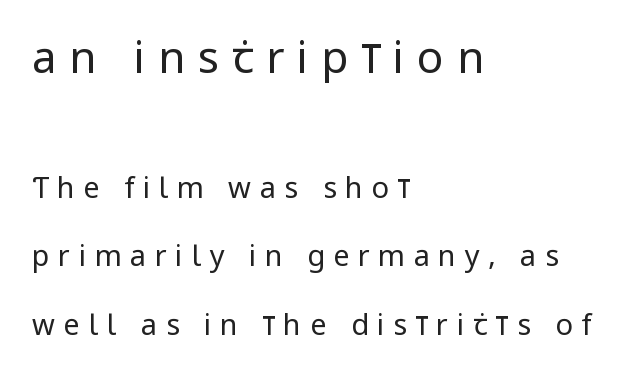
Decoration check: the copy has no underline. A classic flush-left, rag-right setting is used for this passage. A quiet, ordinary-to-light weight characterises the typeface. What kind of face is this? One without serifs — a sans. A roman cut, with each character standing at attention. One glance says open: line gaps are wider than usual.
